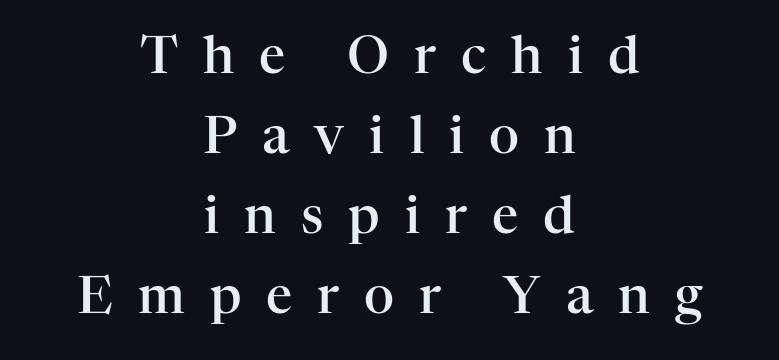
Q: Is the text bold? A: Semi-bold.
Q: Is the text italic (slanted)? A: No, it is upright.
Q: Is the typeface a serif or a sans-serif typeface? A: Serif.
Q: Is the text underlined? A: No.
Q: How is the paragraph aligned? A: Centered.
Q: Is the spacing between letters normal or unusually wide? A: Unusually wide.
Q: Is the spacing between lines tight, normal or loose? A: Normal.
Q: Width (condensed, normal, or wide)? A: Normal.
Q: Stroke contrast? A: High.
Q: x-height? A: Medium.
Q: Monospaced? A: No.
